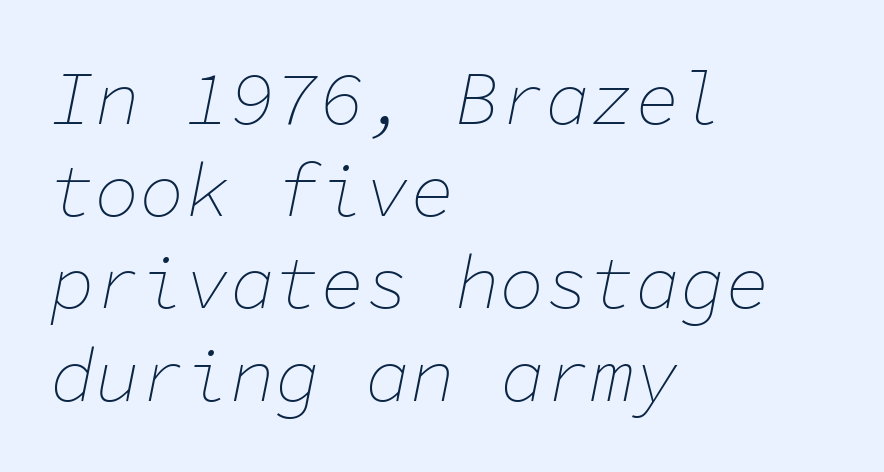
{"italic": "yes", "lean": "right", "slant_degrees": 11, "bold": "no", "weight": "thin", "width": "normal", "stroke_contrast": "low", "x_height": "medium", "monospaced": "yes", "underline": "no", "align": "left", "line_spacing_ratio": 1.23, "letter_spacing": "normal", "letter_spacing_em": 0.0, "glyph_px": 75}
